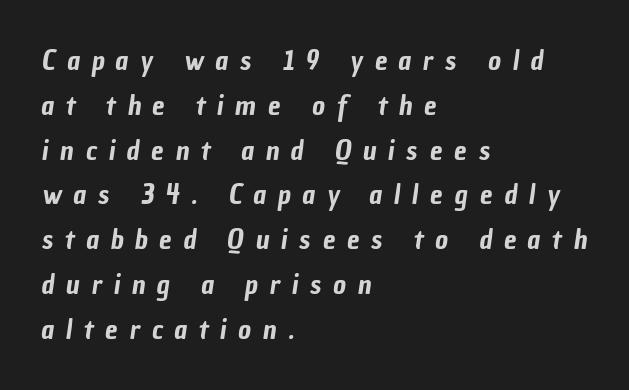
{"serif": "no", "width": "condensed", "stroke_contrast": "low", "x_height": "medium", "monospaced": "no", "underline": "no", "align": "left", "line_spacing": "normal", "line_spacing_ratio": 1.6, "letter_spacing": "wide", "letter_spacing_em": 0.42, "glyph_px": 28}
